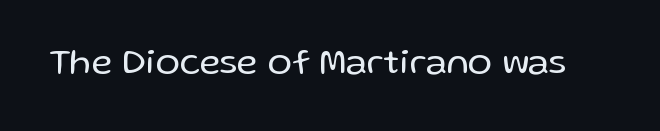
Is this a fixed-width face? No — the glyphs have proportional, varying widths. Vertical strokes here are truly vertical. Glance below the letters and you will spot only blank space. The face used here is a sans, in the tradition of grotesques and geometrics. The face looks like a standard text weight, possibly lighter. Short note: letters normally spaced.
